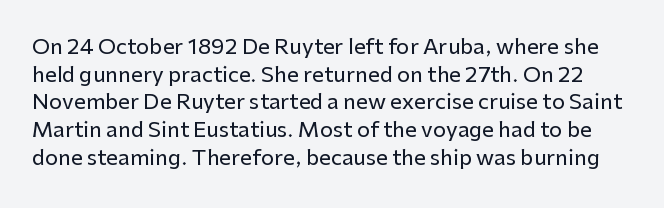
Leading: standard. The face used here is rendered with its standard letterfit. The letters stand upright; this is a roman face. Honestly, there is no underline to notice here at all.
